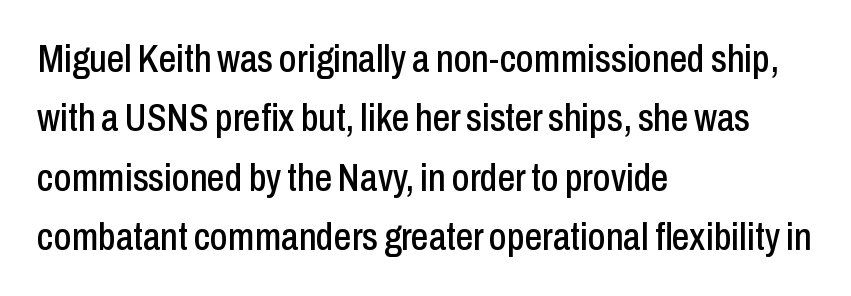
No italicization has been applied; the sample stays upright. The setting favours the left margin, as ordinary paragraphs usually do. Examine the stroke ends and you'll find no serifs. The specimen omits any rule beneath the text block's lines.
